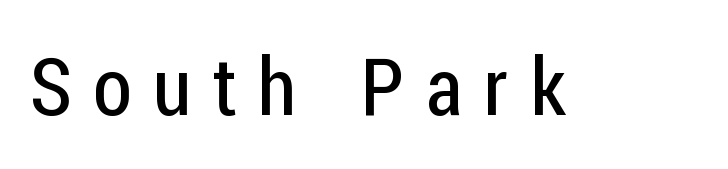
Bold? No — there's no thickening of the strokes. The passage shown is typeset with a sans-serif family. Do the letters lean? They stand straight. Observe the wide spacing: letters keep a clear distance from each other. Note the varied advance widths — an 'i' is clearly narrower than an 'm'. Beneath every word, the page is bare.
